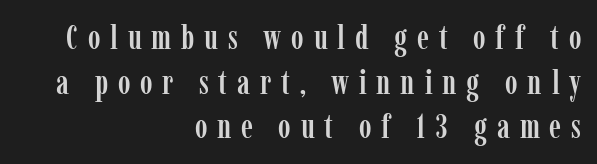
The face used here is proportionally spaced, like ordinary book or web type. The typesetter chose a ragged-left arrangement here. Rendered with straight, roman letterforms. Small tapered or slab feet sit at the stroke ends, so this counts as serif. The passage shown has open, widely tracked lettering throughout.
